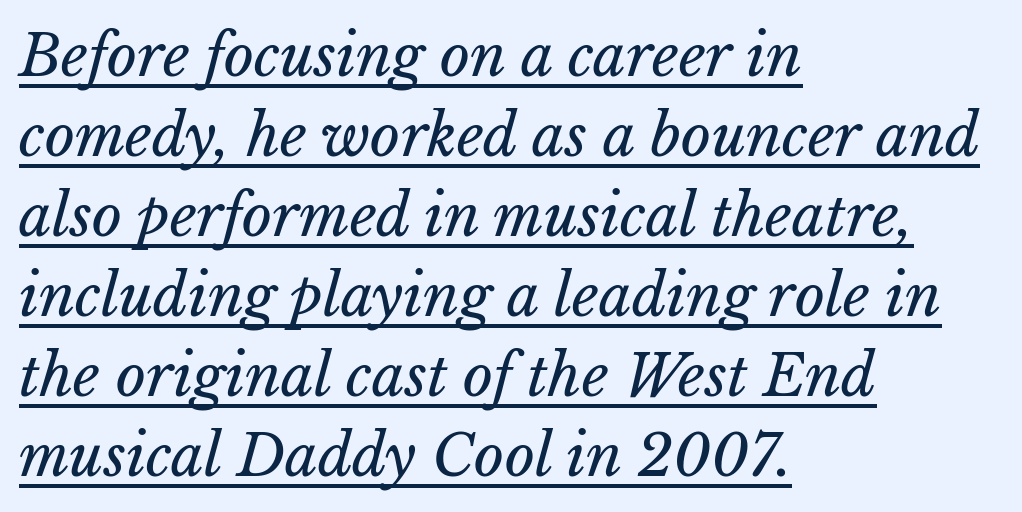
{"bold": "no", "weight": "regular", "width": "normal", "stroke_contrast": "low", "x_height": "medium", "monospaced": "no", "underline": "yes", "align": "left", "line_spacing": "normal", "line_spacing_ratio": 1.38, "letter_spacing": "normal", "letter_spacing_em": 0.0, "glyph_px": 58}
